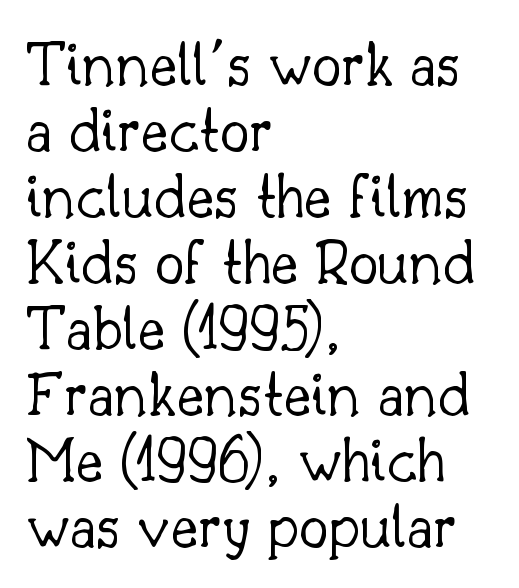
{"italic": "no", "bold": "no", "weight": "light", "width": "normal", "stroke_contrast": "low", "x_height": "small", "monospaced": "no", "underline": "no", "align": "left", "line_spacing": "tight", "line_spacing_ratio": 1.0, "letter_spacing": "normal", "letter_spacing_em": 0.0, "glyph_px": 66}
